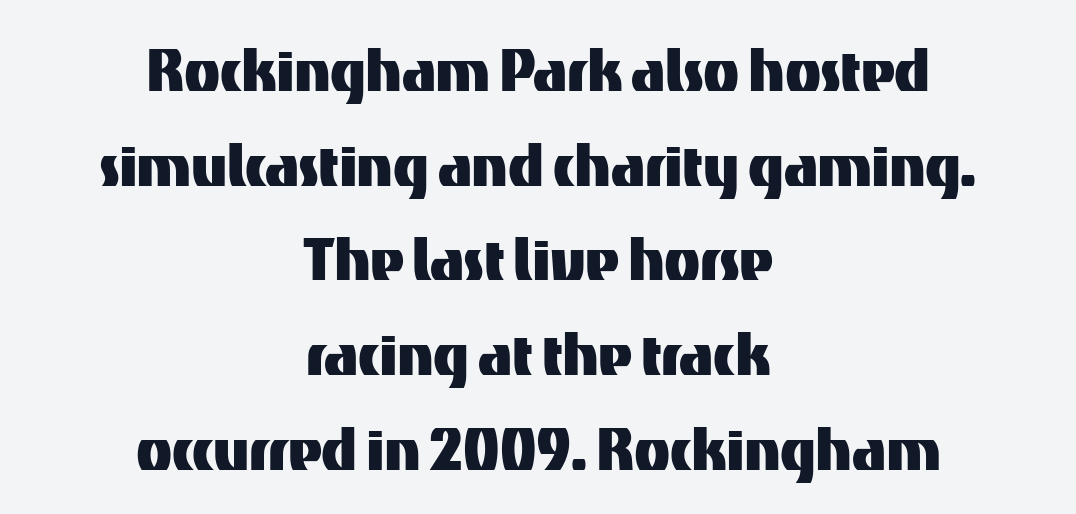
Inter-character spacing is left at the font's built-in metrics. If you measured baseline to baseline, you'd find a middling distance. Varying glyph widths throughout — classic text-font behaviour. Tall strokes in this sample are plumb rather than angled. Each line is balanced around a shared central axis.
